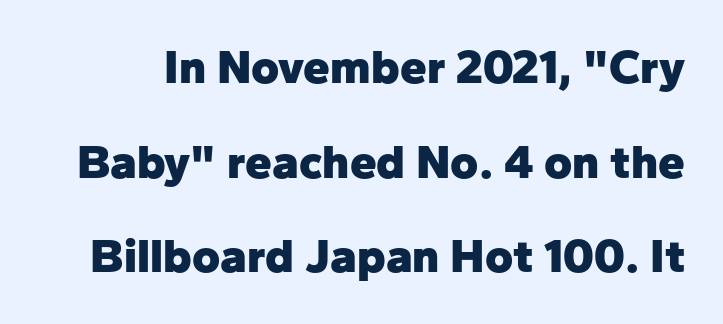
{"serif": "no", "italic": "no", "bold": "yes", "weight": "heavy", "width": "normal", "stroke_contrast": "low", "x_height": "medium", "monospaced": "no", "underline": "no", "line_spacing": "loose", "line_spacing_ratio": 1.97, "letter_spacing": "normal", "letter_spacing_em": 0.0, "glyph_px": 48}
